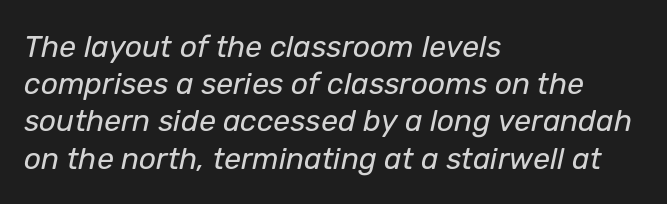
The image shows 30 px regular-weight type, italic (leaning right); set left-aligned, line spacing 1.24x, normal letter spacing, not underlined; low stroke contrast and a medium x-height.
